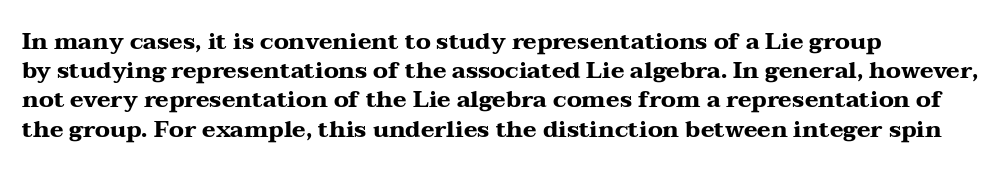
{"italic": "no", "bold": "yes", "underline": "no", "align": "left", "line_spacing": "normal", "line_spacing_ratio": 1.27, "letter_spacing": "normal", "letter_spacing_em": 0.0, "glyph_px": 23}
